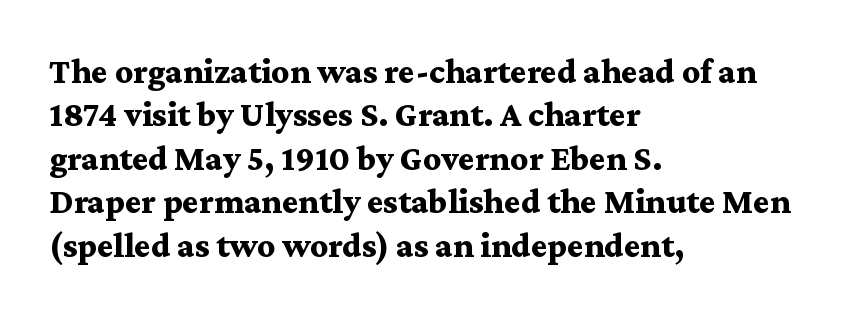
{"serif": "yes", "italic": "no", "bold": "yes", "weight": "bold", "width": "wide", "stroke_contrast": "medium", "x_height": "medium", "monospaced": "no", "underline": "no", "align": "left", "line_spacing_ratio": 1.24, "letter_spacing": "normal", "letter_spacing_em": 0.0, "glyph_px": 35}
